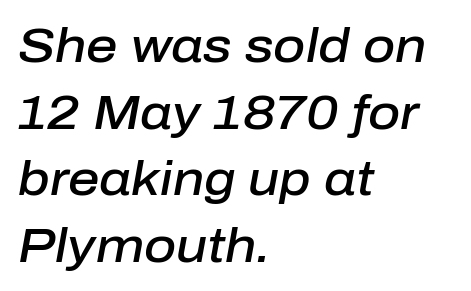
Proportional: the letters do not fall into vertical columns. Designer's note — italics engaged. The glyphs are unaccompanied by any horizontal stroke below them. Look at the stroke-to-counter ratio: somewhat heavy, a semibold. The text block is weighted toward the left margin, trailing off unevenly rightward. Line spacing here is normal.
